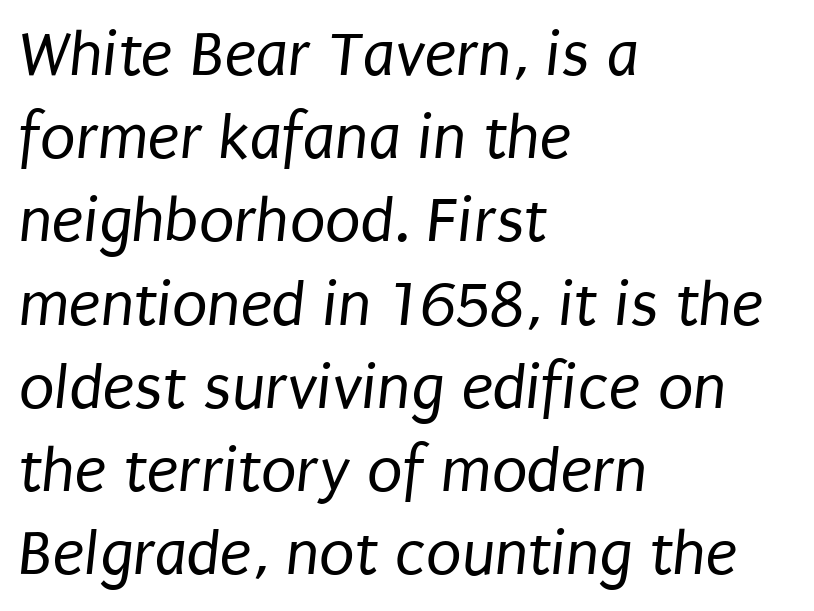
{"serif": "no", "bold": "no", "weight": "regular", "width": "condensed", "stroke_contrast": "low", "x_height": "large", "monospaced": "no", "underline": "no", "align": "left", "line_spacing": "normal", "line_spacing_ratio": 1.28, "letter_spacing": "normal", "letter_spacing_em": 0.0, "glyph_px": 65}
